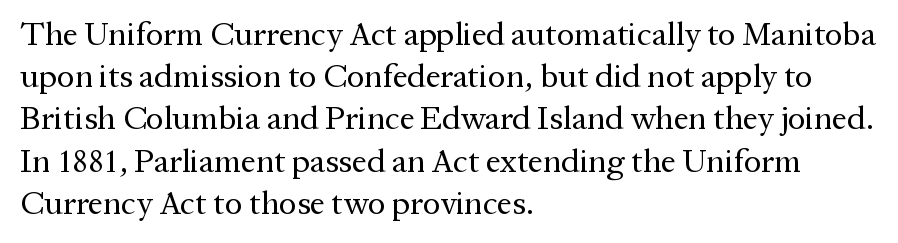
Q: Is the text bold? A: No.
Q: Is the text italic (slanted)? A: No, it is upright.
Q: Is the typeface a serif or a sans-serif typeface? A: Serif.
Q: Is the text underlined? A: No.
Q: How is the paragraph aligned? A: Left-aligned.
Q: Is the spacing between letters normal or unusually wide? A: Normal.
Q: Is the spacing between lines tight, normal or loose? A: Normal.
Q: Width (condensed, normal, or wide)? A: Normal.
Q: Stroke contrast? A: Medium.
Q: x-height? A: Medium.
Q: Monospaced? A: No.
